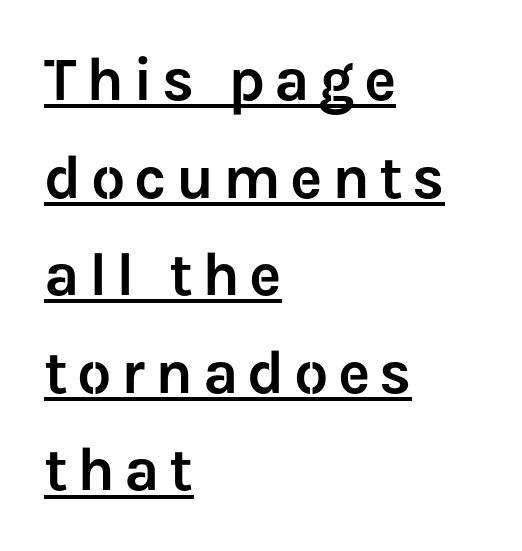
Q: Is the text italic (slanted)? A: No, it is upright.
Q: Is the typeface a serif or a sans-serif typeface? A: Sans-serif.
Q: Is the text underlined? A: Yes.
Q: How is the paragraph aligned? A: Left-aligned.
Q: Is the spacing between lines tight, normal or loose? A: Normal.
Q: Width (condensed, normal, or wide)? A: Normal.
Q: Stroke contrast? A: Low.
Q: x-height? A: Medium.
Q: Monospaced? A: No.
